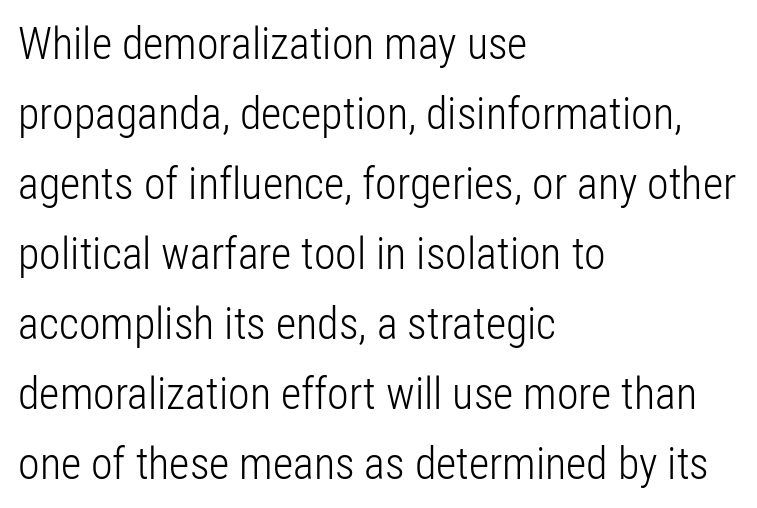
Counters stay open thanks to moderate or lighter strokes. The rendering uses natural spacing where letterforms have individual widths. The space directly below the letters is spotless. If you drew a line through each stem, it would be perfectly vertical. Regarding leading, the lines here are spaced in the standard way. The letterforms sit shoulder to shoulder at normal distance.
